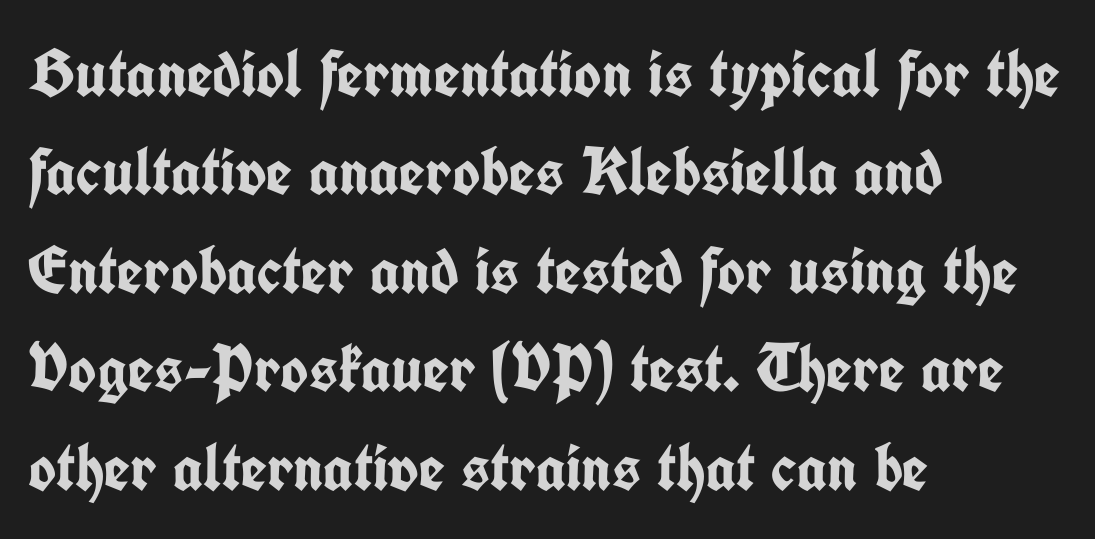
The image shows 67 px semibold, condensed sans-serif type, upright; set left-aligned, normal line spacing (1.47x), normal letter spacing, not underlined; low stroke contrast and a medium x-height.
